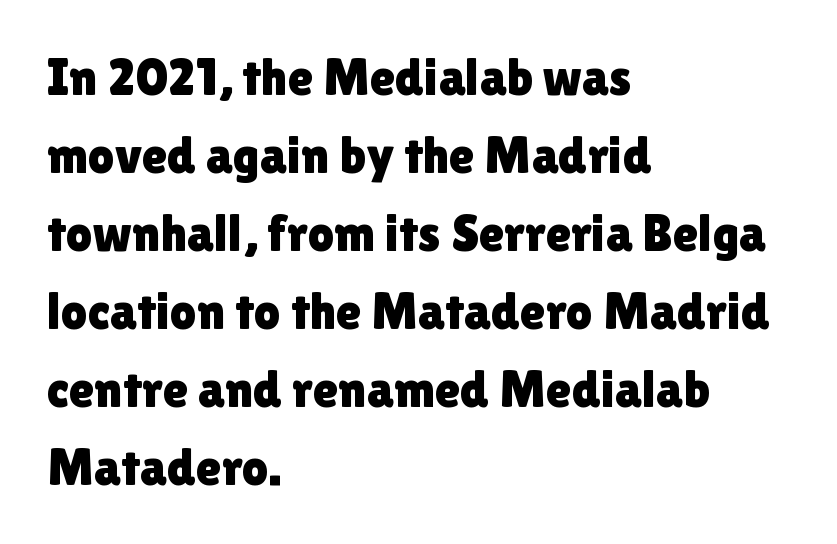
{"serif": "no", "italic": "no", "width": "normal", "x_height": "medium", "monospaced": "no", "underline": "no", "align": "left", "line_spacing": "normal", "line_spacing_ratio": 1.5, "letter_spacing": "normal", "letter_spacing_em": 0.0, "glyph_px": 52}
